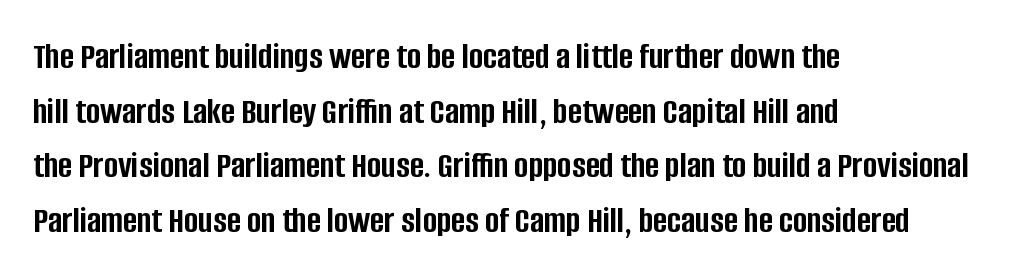
{"serif": "no", "italic": "no", "bold": "yes", "weight": "semibold", "width": "condensed", "stroke_contrast": "low", "x_height": "large", "monospaced": "no", "underline": "no", "align": "left", "line_spacing": "normal", "line_spacing_ratio": 1.44, "letter_spacing": "normal", "letter_spacing_em": 0.0, "glyph_px": 38}
